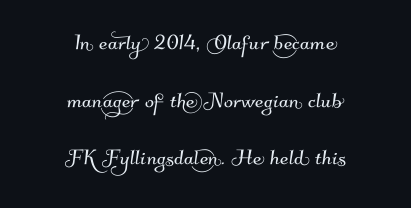
Q: Is the text underlined? A: No.
Q: How is the paragraph aligned? A: Centered.
Q: Is the spacing between letters normal or unusually wide? A: Normal.
Q: Is the spacing between lines tight, normal or loose? A: Loose.
